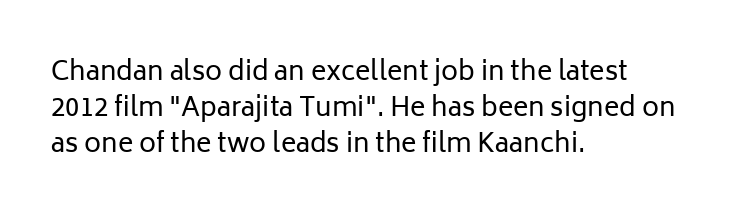
Q: Is the text bold? A: No.
Q: Is the text italic (slanted)? A: No, it is upright.
Q: Is the text underlined? A: No.
Q: How is the paragraph aligned? A: Left-aligned.
Q: Is the spacing between letters normal or unusually wide? A: Normal.
Q: Is the spacing between lines tight, normal or loose? A: Normal.
